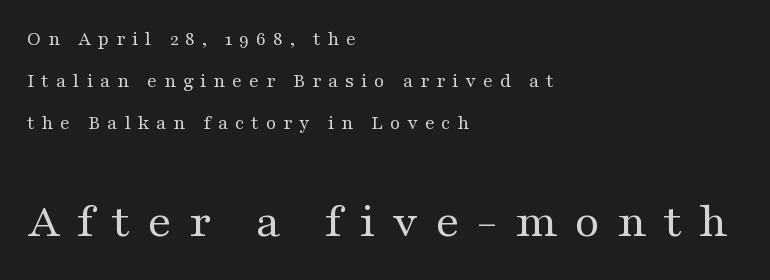
Loosely led — the rows are spread out. This sample uses a serif face. Look at the glyph heights: the lower group is clearly the bigger setting. Inter-character spacing is expanded well beyond the font's built-in metrics.
